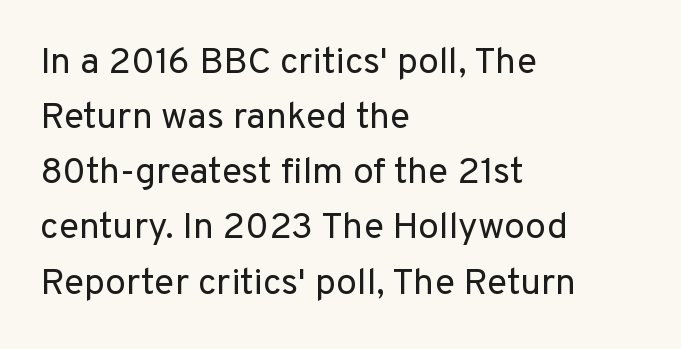
The image shows 37 px regular-weight sans-serif type, upright; set left-aligned, normal line spacing (1.49x), normal letter spacing, not underlined; low stroke contrast and a medium x-height.
